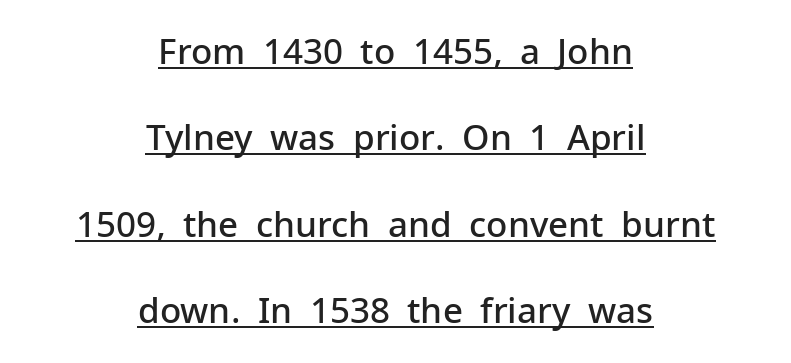
The image shows 35 px semibold sans-serif type, upright; set centered, loose line spacing (2.47x), normal letter spacing, underlined; low stroke contrast and a medium x-height.
